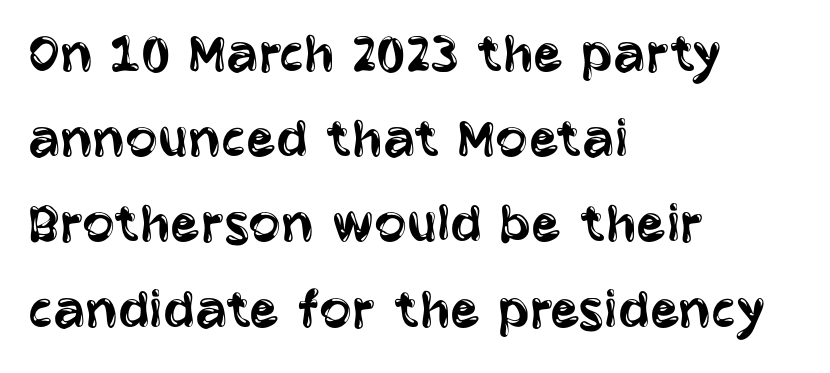
A roman cut, with each character standing at attention. Does extra space separate the letters? No, they use regular spacing. The rendering uses natural spacing where letterforms have individual widths. Stroke thickness stays within the range of a standard reading face or lighter. Is there much room between lines? A standard amount, neither cramped nor airy.
